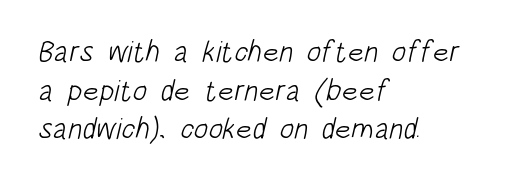
If you measured baseline to baseline, you'd find a middling distance. The letterforms sit at book weight or below. Inter-character spacing is left at the font's built-in metrics. Check under the words: just untouched page.
